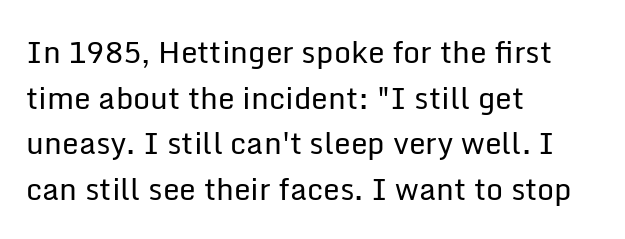
Q: Is the text bold? A: No.
Q: Is the text italic (slanted)? A: No, it is upright.
Q: Is the typeface a serif or a sans-serif typeface? A: Sans-serif.
Q: Is the text underlined? A: No.
Q: How is the paragraph aligned? A: Left-aligned.
Q: Is the spacing between letters normal or unusually wide? A: Normal.
Q: Is the spacing between lines tight, normal or loose? A: Normal.
Q: Width (condensed, normal, or wide)? A: Normal.
Q: Stroke contrast? A: Low.
Q: x-height? A: Medium.
Q: Monospaced? A: No.
